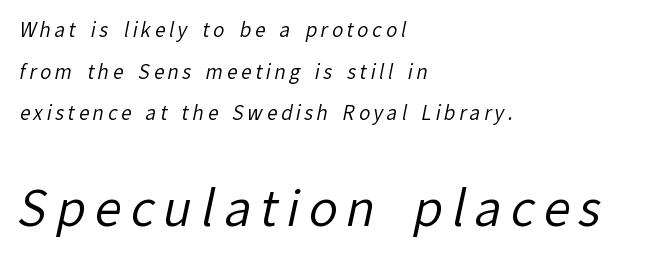
{"serif": "no", "bold": "no", "weight": "regular", "width": "normal", "stroke_contrast": "low", "x_height": "medium", "monospaced": "no", "underline": "no", "align": "left", "line_spacing": "loose", "line_spacing_ratio": 2.19, "larger_block": "second", "size_ratio": 2.53, "glyph_px": 48}
